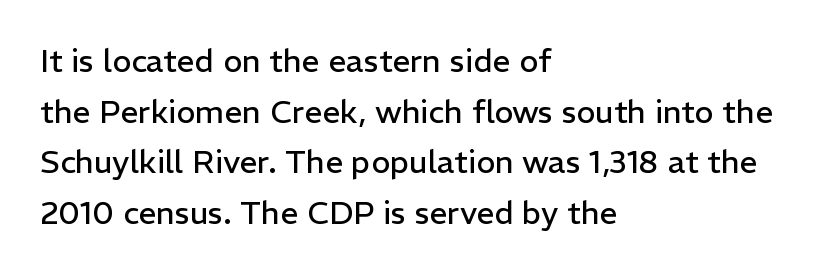
Q: Is the text bold? A: No.
Q: Is the text italic (slanted)? A: No, it is upright.
Q: Is the typeface a serif or a sans-serif typeface? A: Sans-serif.
Q: Is the text underlined? A: No.
Q: How is the paragraph aligned? A: Left-aligned.
Q: Is the spacing between letters normal or unusually wide? A: Normal.
Q: Is the spacing between lines tight, normal or loose? A: Normal.
Q: Width (condensed, normal, or wide)? A: Normal.
Q: Stroke contrast? A: Low.
Q: x-height? A: Medium.
Q: Monospaced? A: No.
